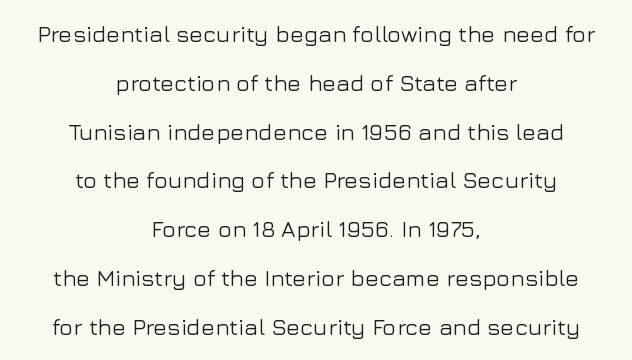
The image shows 23 px text type, upright; set centered, loose line spacing (2.12x), normal letter spacing, not underlined.
